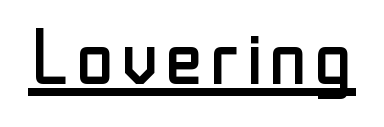
Q: Is the text bold? A: No.
Q: Is the text italic (slanted)? A: No, it is upright.
Q: Is the typeface a serif or a sans-serif typeface? A: Sans-serif.
Q: Is the text underlined? A: Yes.
Q: Is the spacing between letters normal or unusually wide? A: Normal.
Q: Width (condensed, normal, or wide)? A: Normal.
Q: Stroke contrast? A: Low.
Q: x-height? A: Medium.
Q: Monospaced? A: No.
